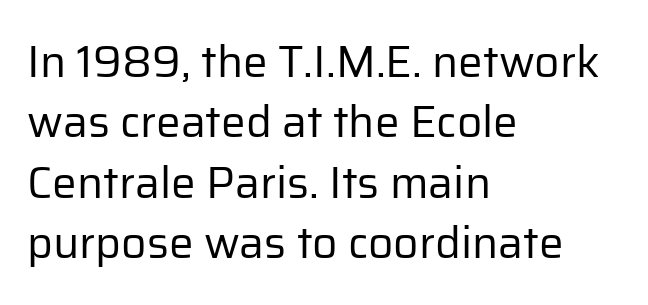
{"serif": "no", "italic": "no", "bold": "no", "weight": "regular", "width": "normal", "stroke_contrast": "low", "x_height": "medium", "monospaced": "no", "underline": "no", "align": "left", "line_spacing": "normal", "line_spacing_ratio": 1.37, "letter_spacing": "normal", "letter_spacing_em": 0.0, "glyph_px": 44}
